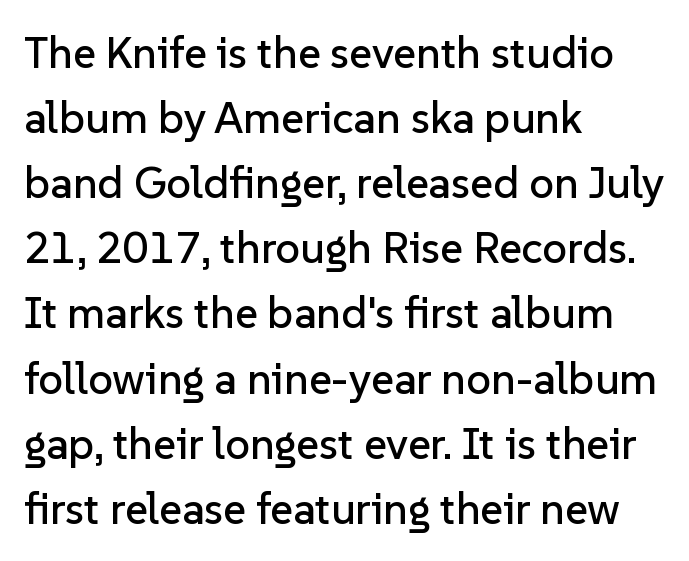
Check where the strokes stop: nothing finishes them off — pure sans. Is there much room between lines? A standard amount, neither cramped nor airy. Rendered with straight, roman letterforms. Leftover space on each line is placed entirely after the last word. The glyphs are unaccompanied by any horizontal stroke below them. These lines keep a tight, regular rhythm from letter to letter.
